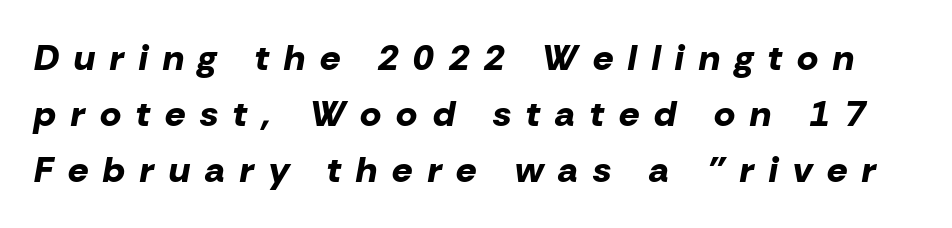
{"italic": "yes", "lean": "right", "slant_degrees": 10, "bold": "yes", "weight": "bold", "width": "normal", "stroke_contrast": "low", "x_height": "medium", "monospaced": "no", "underline": "no", "line_spacing": "normal", "line_spacing_ratio": 1.55, "letter_spacing": "wide", "letter_spacing_em": 0.42, "glyph_px": 36}
